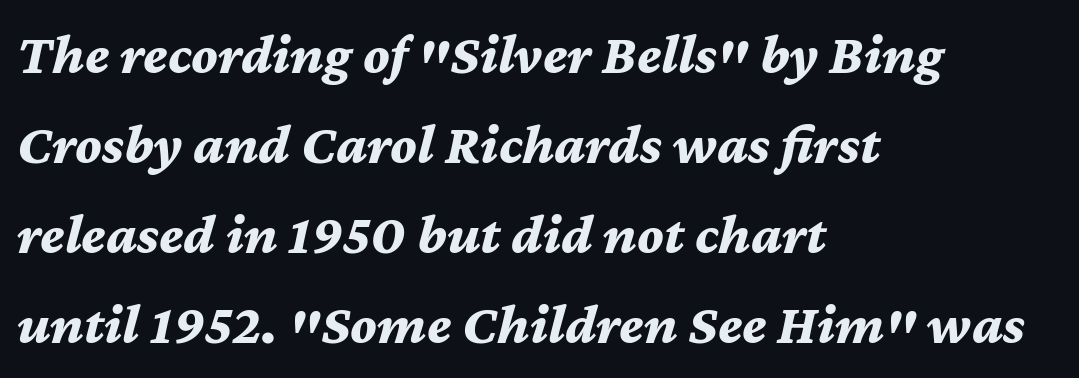
{"italic": "yes", "lean": "right", "slant_degrees": 12, "bold": "yes", "weight": "bold", "width": "normal", "stroke_contrast": "medium", "x_height": "medium", "monospaced": "no", "underline": "no", "align": "left", "line_spacing": "normal", "line_spacing_ratio": 1.58, "letter_spacing": "normal", "letter_spacing_em": 0.0, "glyph_px": 57}
